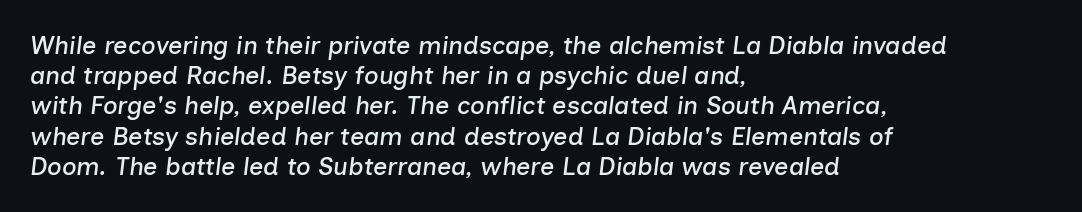
These lines keep a tight, regular rhythm from letter to letter. A student would call this left alignment; a typographer would say flush left, rag right. Letters rest on an invisible, unmarked baseline. Yep, that's italic — everything's leaning.
